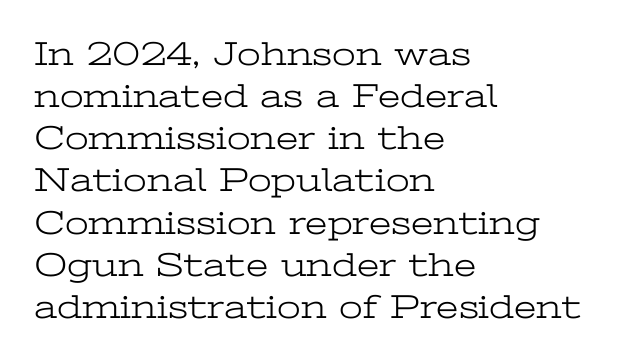
The designer went with a serif here, giving each stem small feet. Does extra space separate the letters? No, they use regular spacing. The space beneath each line is pristine and unruled. The face used here is proportionally spaced, like ordinary book or web type. Left-aligned paragraph, ragged on the right. Do the letters lean? They stand straight.
